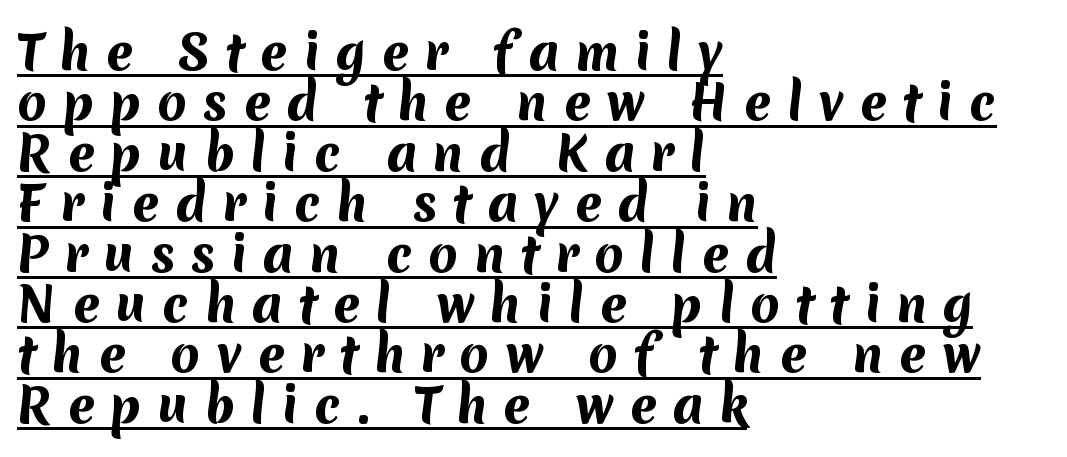
The image shows 48 px bold sans-serif type; set left-aligned, tight line spacing (1.05x), unusually wide letter spacing (+0.32 em), underlined; medium stroke contrast and a medium x-height.
